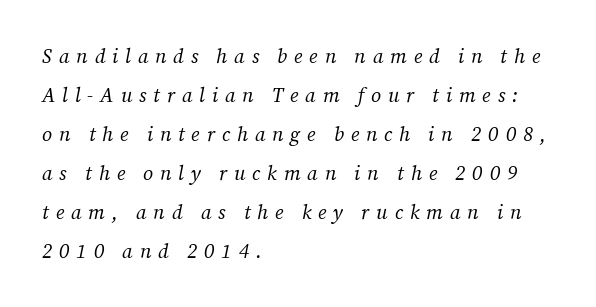
Q: Is the text bold? A: No.
Q: Is the text italic (slanted)? A: Yes, it leans right by about 12 degrees.
Q: Is the text underlined? A: No.
Q: How is the paragraph aligned? A: Left-aligned.
Q: Is the spacing between letters normal or unusually wide? A: Unusually wide.
Q: Is the spacing between lines tight, normal or loose? A: Loose.
